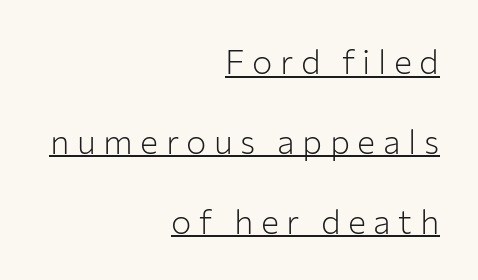
Think standard paragraph weight, or any step lighter than that. The lines are spread far apart with generous leading. A roman cut, with each character standing at attention. The lines in this sample share a right terminus and differ only in where they begin. Each letter keeps its own natural width here, so spacing adapts to shape.
